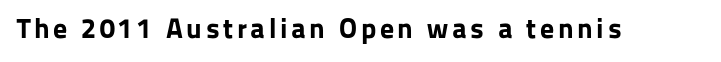
{"serif": "no", "italic": "no", "bold": "yes", "weight": "bold", "width": "normal", "stroke_contrast": "low", "x_height": "medium", "monospaced": "no", "underline": "no", "glyph_px": 28}
